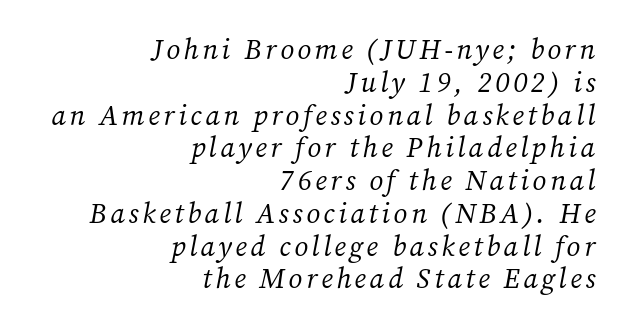
{"serif": "yes", "italic": "yes", "lean": "right", "slant_degrees": 12, "bold": "no", "weight": "regular", "width": "normal", "stroke_contrast": "medium", "x_height": "medium", "monospaced": "no", "underline": "no", "align": "right", "line_spacing_ratio": 1.17, "glyph_px": 28}
